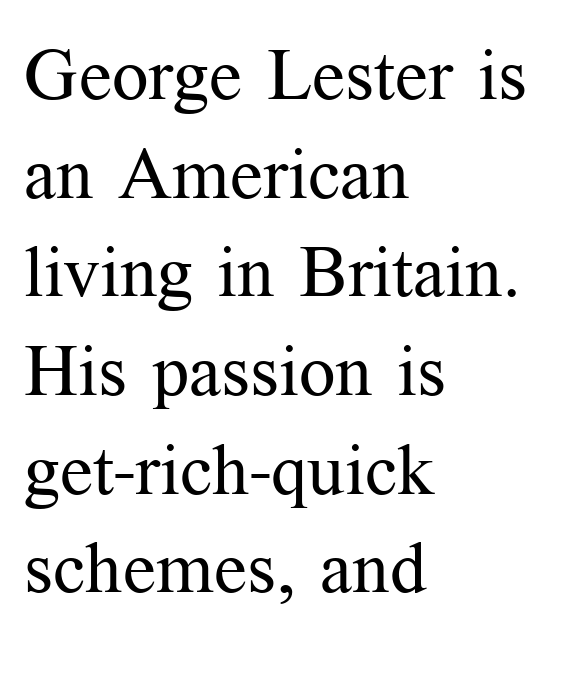
The image shows 72 px regular-weight serif type, upright; set left-aligned, normal line spacing (1.37x), normal letter spacing, not underlined; medium stroke contrast and a medium x-height.
